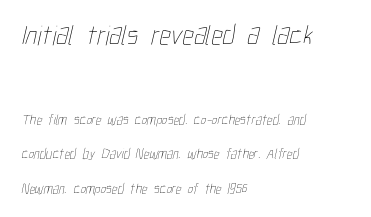
{"bold": "no", "weight": "thin", "width": "condensed", "stroke_contrast": "low", "x_height": "medium", "monospaced": "no", "underline": "no", "align": "left", "line_spacing": "loose", "line_spacing_ratio": 2.45, "letter_spacing": "normal", "letter_spacing_em": 0.0, "larger_block": "first", "size_ratio": 2.0, "glyph_px": 28}
